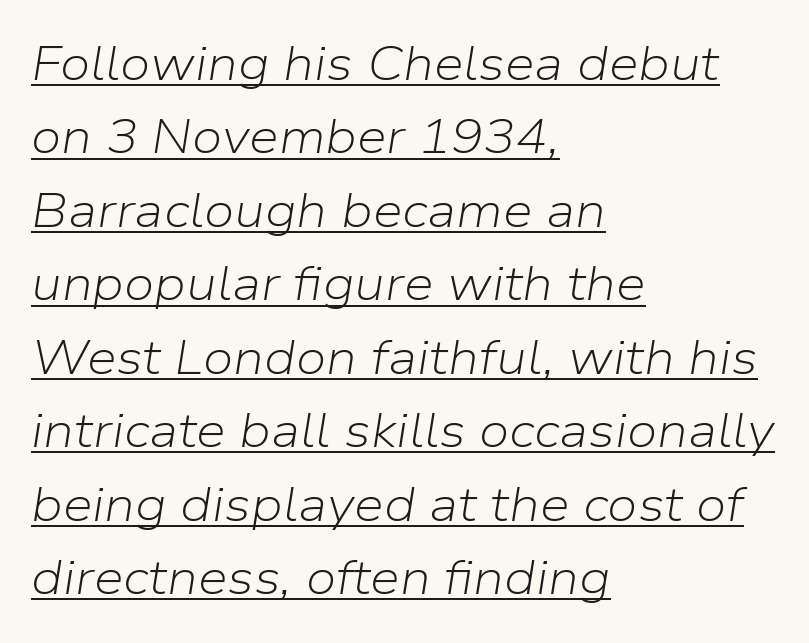
{"italic": "yes", "lean": "right", "slant_degrees": 9, "bold": "no", "weight": "light", "width": "normal", "stroke_contrast": "low", "x_height": "medium", "monospaced": "no", "underline": "yes", "align": "left", "line_spacing": "normal", "line_spacing_ratio": 1.53, "letter_spacing": "normal", "letter_spacing_em": 0.0, "glyph_px": 48}
